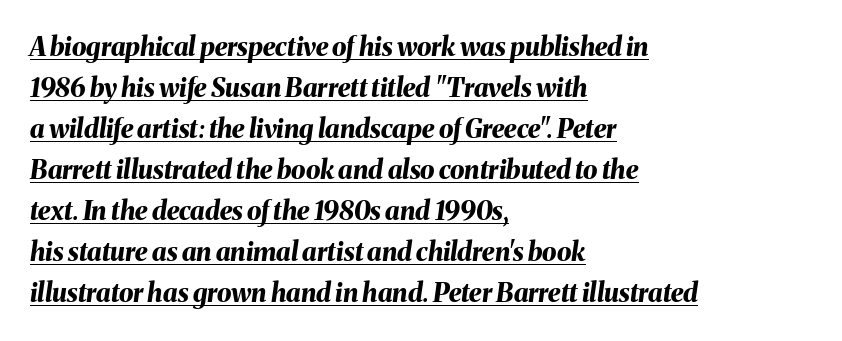
Q: Is the text bold? A: Yes.
Q: Is the text italic (slanted)? A: Yes, it leans right by about 8 degrees.
Q: Is the text underlined? A: Yes.
Q: How is the paragraph aligned? A: Left-aligned.
Q: Is the spacing between letters normal or unusually wide? A: Normal.
Q: Is the spacing between lines tight, normal or loose? A: Normal.
